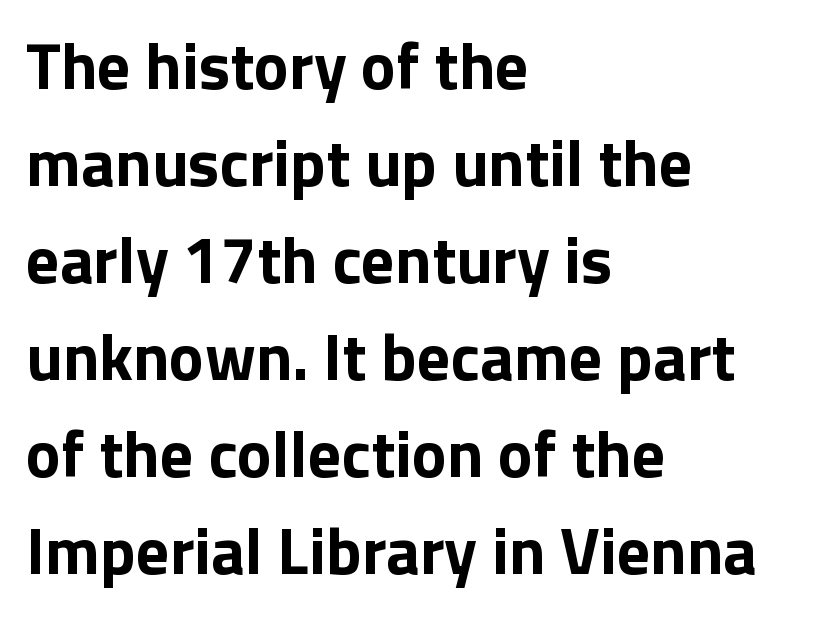
{"serif": "no", "italic": "no", "bold": "yes", "weight": "bold", "width": "normal", "stroke_contrast": "low", "x_height": "medium", "monospaced": "no", "underline": "no", "align": "left", "line_spacing": "normal", "line_spacing_ratio": 1.47, "letter_spacing": "normal", "letter_spacing_em": 0.0, "glyph_px": 66}
